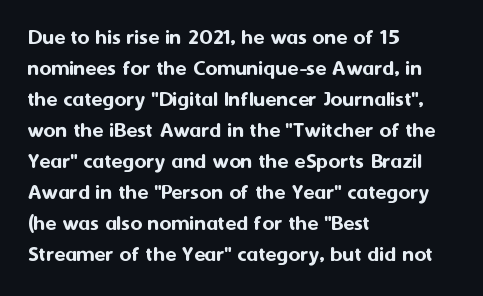
The image shows 23 px text type, upright; set left-aligned, normal line spacing (1.35x), normal letter spacing, not underlined.
